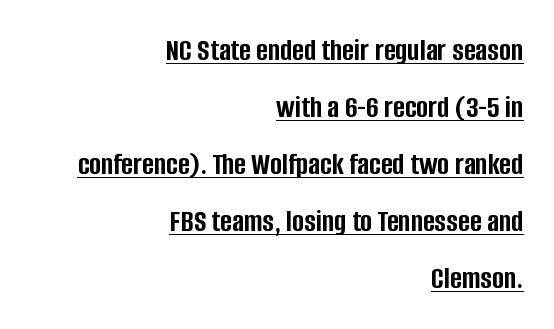
It's the straight-up-and-down kind of type. If you drew a ruler down the right edge, every line would touch it. Do the characters align in a grid? No, the font is proportional. The passage shown is underscored from start to finish. The typesetting leans heavy: a genuine bold. The tracking reads as untouched default to a designer's eye.
